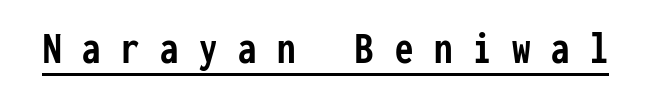
The image shows 46 px semibold, condensed sans-serif type, upright, monospaced; set unusually wide letter spacing (+0.45 em), underlined; low stroke contrast and a medium x-height.
